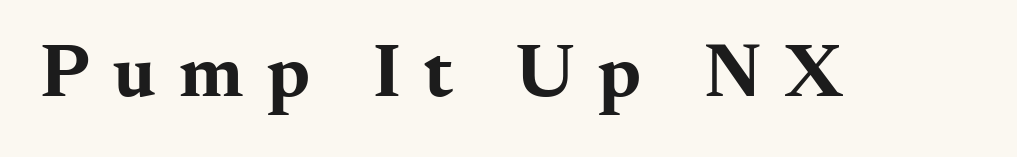
{"serif": "yes", "italic": "no", "bold": "yes", "weight": "bold", "width": "wide", "stroke_contrast": "medium", "x_height": "small", "monospaced": "no", "underline": "no", "letter_spacing": "wide", "letter_spacing_em": 0.31, "glyph_px": 76}
